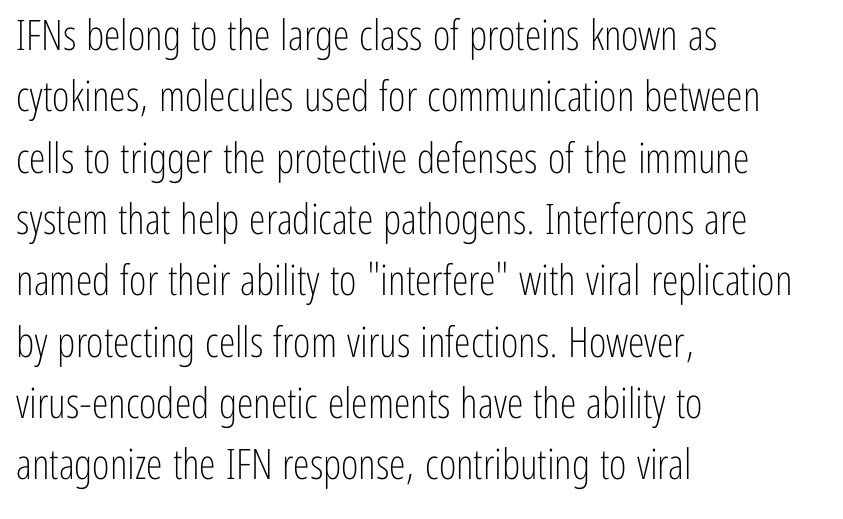
Q: Is the text bold? A: No.
Q: Is the text italic (slanted)? A: No, it is upright.
Q: Is the typeface a serif or a sans-serif typeface? A: Sans-serif.
Q: Is the text underlined? A: No.
Q: How is the paragraph aligned? A: Left-aligned.
Q: Is the spacing between letters normal or unusually wide? A: Normal.
Q: Is the spacing between lines tight, normal or loose? A: Normal.
Q: Width (condensed, normal, or wide)? A: Condensed.
Q: Stroke contrast? A: Low.
Q: x-height? A: Medium.
Q: Monospaced? A: No.
